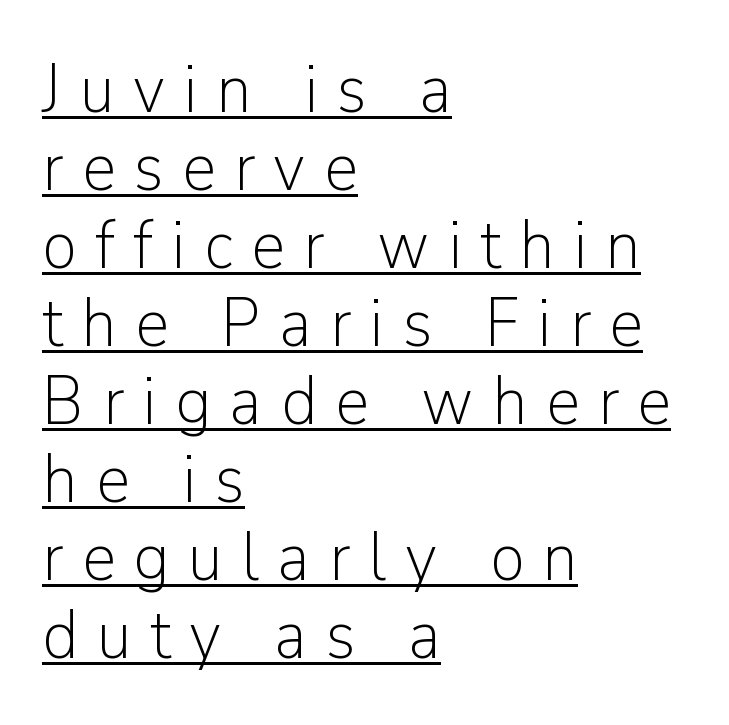
The image shows 69 px light sans-serif type, upright; set left-aligned, tight line spacing (1.13x), unusually wide letter spacing (+0.27 em), underlined; low stroke contrast and a medium x-height.
